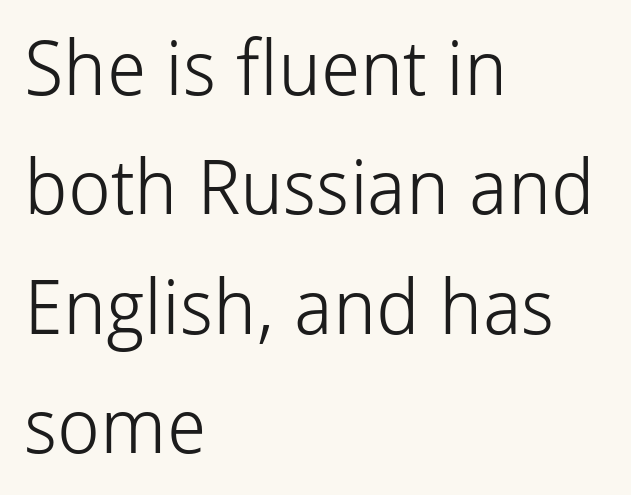
Q: Is the text bold? A: No.
Q: Is the text italic (slanted)? A: No, it is upright.
Q: Is the typeface a serif or a sans-serif typeface? A: Sans-serif.
Q: Is the text underlined? A: No.
Q: How is the paragraph aligned? A: Left-aligned.
Q: Is the spacing between letters normal or unusually wide? A: Normal.
Q: Is the spacing between lines tight, normal or loose? A: Normal.
Q: Width (condensed, normal, or wide)? A: Normal.
Q: Stroke contrast? A: Low.
Q: x-height? A: Medium.
Q: Monospaced? A: No.
